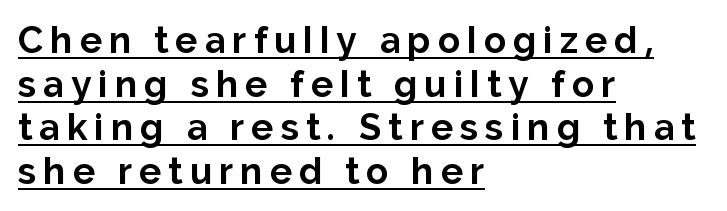
Somebody hit Ctrl+U on this one — the words are underlined. The paragraph shown leans on its left margin. These lines are composed in type without serifs. A typesetter would call this proportional, since set widths differ per character. Upright lettering throughout.
